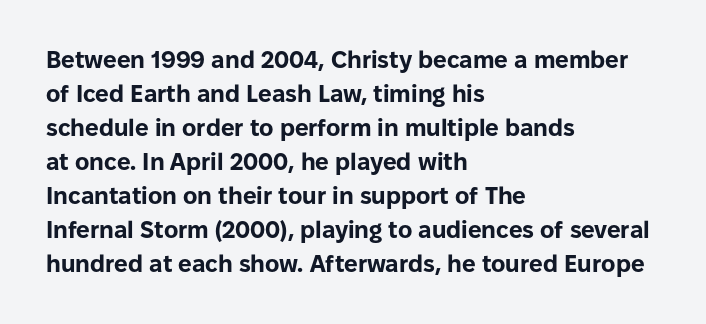
The image shows 24 px bold type, upright; set left-aligned, normal line spacing (1.42x), normal letter spacing, not underlined.
